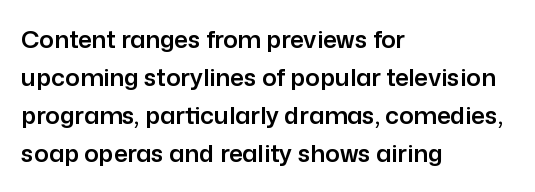
A normal amount of white space separates one row of letters from the next. In terms of letterspacing, this is plain default setting. Quick note: not italic, upright. Only glyphs here, with clear space below each row. Horizontally, the lines are justified to the leading edge only.
